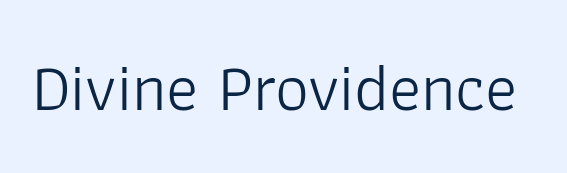
The font is comparable to plain body text, perhaps lighter. Underline: absent. A sans-serif font was chosen for this passage. This is the regular roman posture of the typeface.
